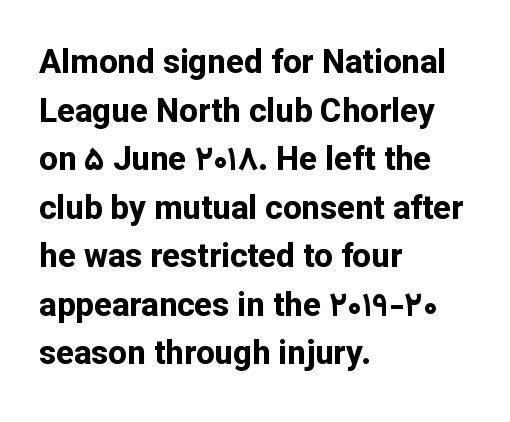
The image shows 33 px bold sans-serif type, upright; set left-aligned, normal line spacing (1.47x), normal letter spacing, not underlined; low stroke contrast and a medium x-height.
